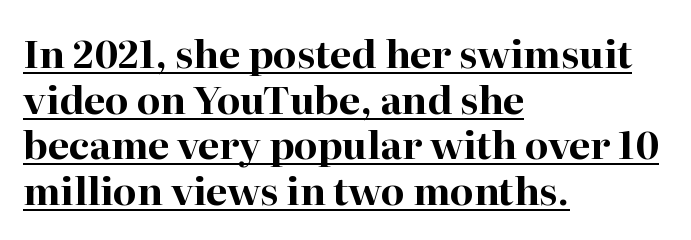
{"serif": "yes", "italic": "no", "bold": "yes", "weight": "bold", "width": "normal", "stroke_contrast": "high", "x_height": "medium", "monospaced": "no", "underline": "yes", "align": "left", "line_spacing_ratio": 1.2, "letter_spacing": "normal", "letter_spacing_em": 0.0, "glyph_px": 38}
